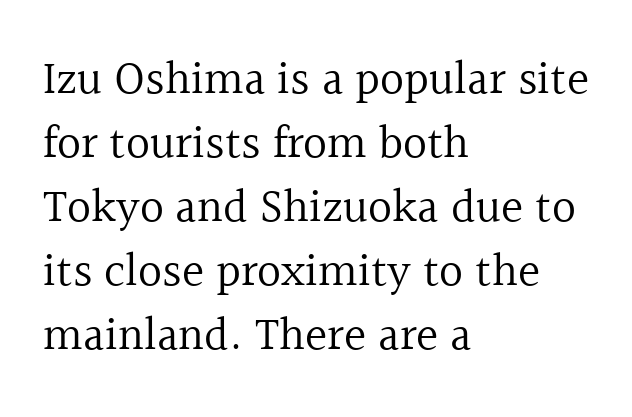
The image shows 47 px regular-weight serif type, upright; set left-aligned, normal line spacing (1.36x), normal letter spacing, not underlined; a medium x-height.
